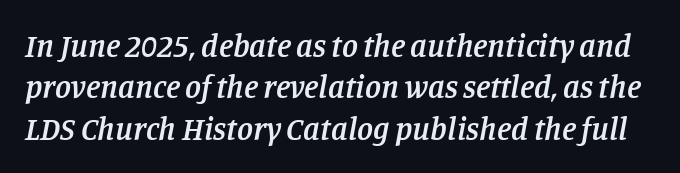
{"serif": "yes", "italic": "yes", "lean": "right", "slant_degrees": 11, "bold": "semi", "weight": "semibold", "width": "normal", "stroke_contrast": "low", "x_height": "large", "monospaced": "no", "underline": "no", "line_spacing": "normal", "line_spacing_ratio": 1.29, "letter_spacing": "normal", "letter_spacing_em": 0.0, "glyph_px": 32}
